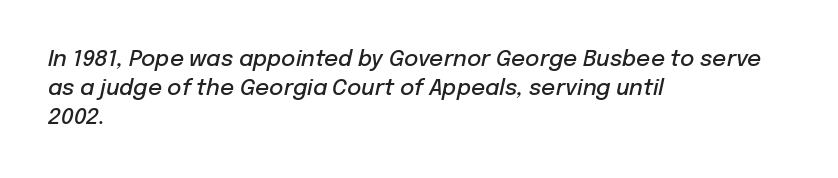
Q: Is the text bold? A: Semi-bold.
Q: Is the text italic (slanted)? A: Yes, it leans right by about 12 degrees.
Q: Is the text underlined? A: No.
Q: How is the paragraph aligned? A: Left-aligned.
Q: Is the spacing between letters normal or unusually wide? A: Normal.
Q: Is the spacing between lines tight, normal or loose? A: Normal.
